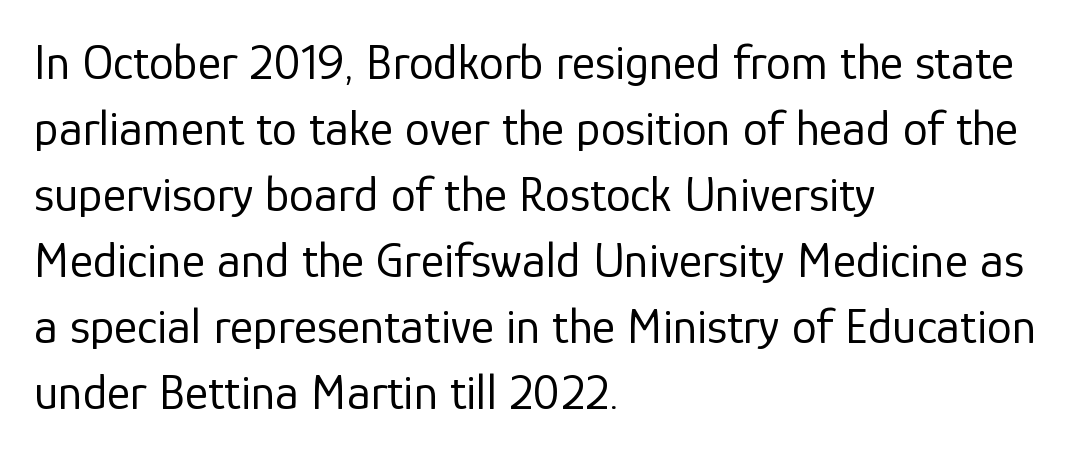
The image shows 50 px regular-weight sans-serif type, upright; set left-aligned, normal line spacing (1.32x), normal letter spacing, not underlined; low stroke contrast and a medium x-height.
